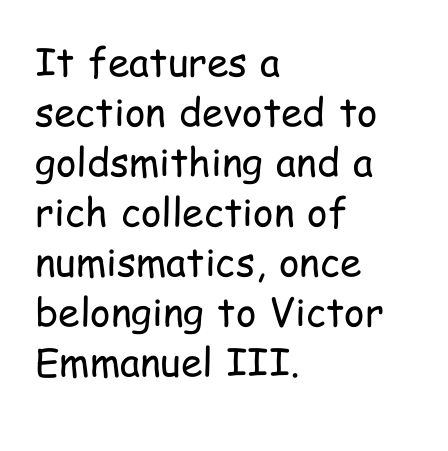
{"serif": "no", "italic": "no", "bold": "no", "weight": "regular", "width": "condensed", "stroke_contrast": "low", "x_height": "medium", "monospaced": "no", "underline": "no", "align": "left", "line_spacing": "normal", "line_spacing_ratio": 1.28, "letter_spacing": "normal", "letter_spacing_em": 0.0, "glyph_px": 39}
